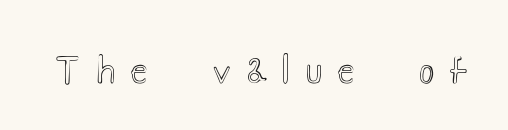
Q: Is the text italic (slanted)? A: No, it is upright.
Q: Is the text underlined? A: No.
Q: Is the spacing between letters normal or unusually wide? A: Unusually wide.
Q: Width (condensed, normal, or wide)? A: Wide.
Q: x-height? A: Small.
Q: Monospaced? A: No.
